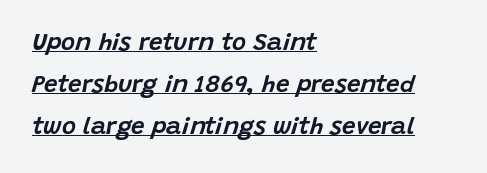
The image shows 24 px text type, italic (leaning right); set left-aligned, line spacing 1.75x, normal letter spacing, underlined.
